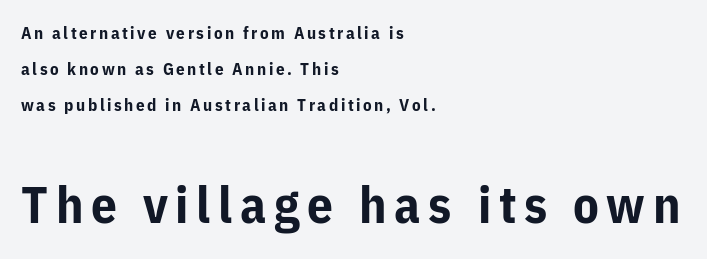
The image shows 51 px bold sans-serif type, upright; set left-aligned, loose line spacing (2.12x), not underlined; the second (bottom) block is 3.0x larger; low stroke contrast and a medium x-height.
